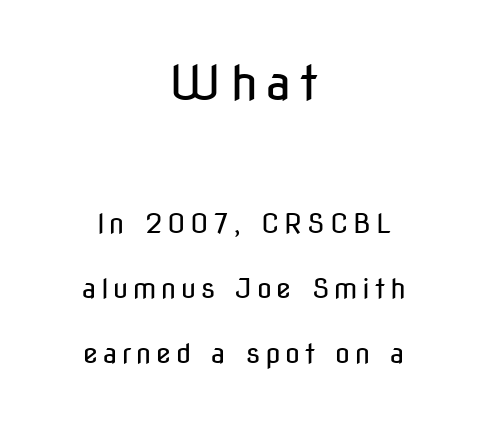
Bold? No — there's no thickening of the strokes. Check under the words: just untouched page. If you folded the block vertically in half, each line would mirror itself in length. The passage shown is typed in a proportional face where columns would drift. These two chunks differ in scale, with the top chunk taking the larger measure. Horizontal bands of white between lines are thick stripes.
